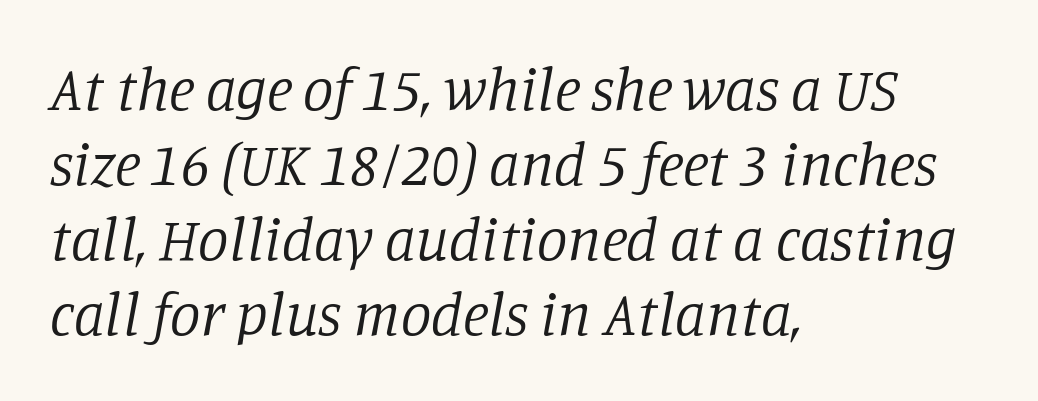
Q: Is the text bold? A: No.
Q: Is the text italic (slanted)? A: Yes, it leans right by about 11 degrees.
Q: Is the typeface a serif or a sans-serif typeface? A: Serif.
Q: Is the text underlined? A: No.
Q: How is the paragraph aligned? A: Left-aligned.
Q: Is the spacing between letters normal or unusually wide? A: Normal.
Q: Width (condensed, normal, or wide)? A: Normal.
Q: Stroke contrast? A: Low.
Q: x-height? A: Large.
Q: Monospaced? A: No.
